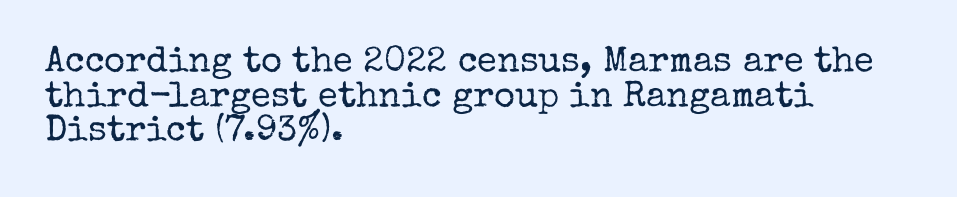
Q: Is the text bold? A: No.
Q: Is the text italic (slanted)? A: No, it is upright.
Q: Is the typeface a serif or a sans-serif typeface? A: Serif.
Q: Is the text underlined? A: No.
Q: How is the paragraph aligned? A: Left-aligned.
Q: Is the spacing between letters normal or unusually wide? A: Normal.
Q: Is the spacing between lines tight, normal or loose? A: Tight.
Q: Width (condensed, normal, or wide)? A: Normal.
Q: Stroke contrast? A: Low.
Q: x-height? A: Medium.
Q: Monospaced? A: No.
